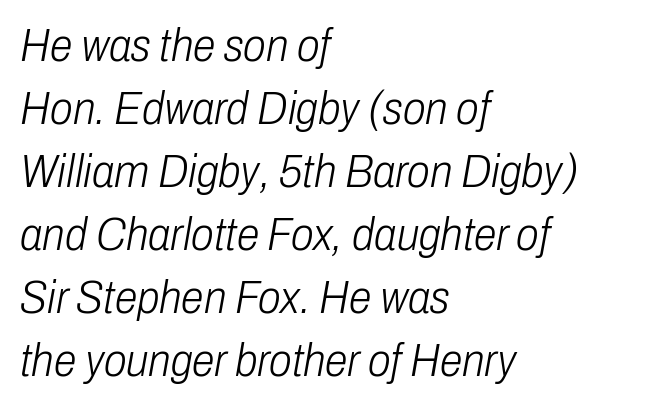
The image shows 46 px light, condensed type, italic (leaning right); set left-aligned, normal line spacing (1.37x), normal letter spacing, not underlined; low stroke contrast and a medium x-height.
